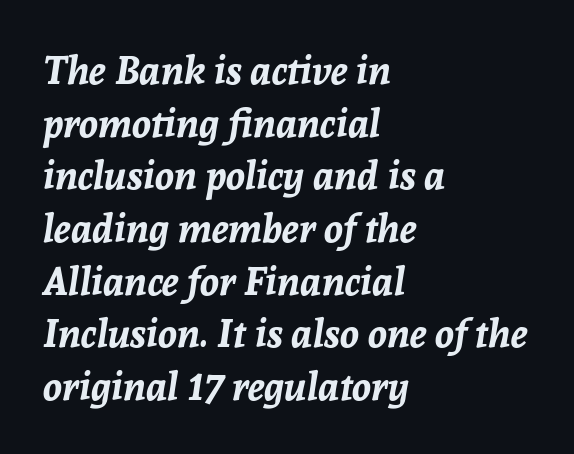
The image shows 39 px bold type, italic (leaning right); set left-aligned, normal line spacing (1.35x), normal letter spacing, not underlined; low stroke contrast and a medium x-height.
